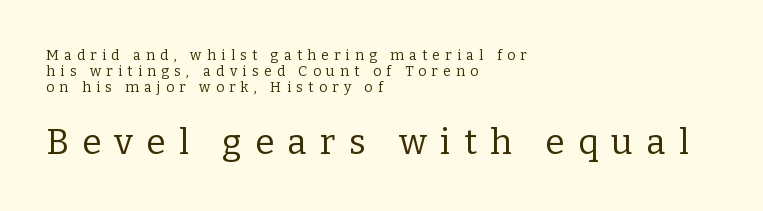
Q: Is the text bold? A: No.
Q: Is the text italic (slanted)? A: No, it is upright.
Q: Is the typeface a serif or a sans-serif typeface? A: Serif.
Q: Is the text underlined? A: No.
Q: How is the paragraph aligned? A: Left-aligned.
Q: Is the spacing between letters normal or unusually wide? A: Unusually wide.
Q: Is the spacing between lines tight, normal or loose? A: Tight.
Q: Which block of text is set in a larger size, the first (top) or the second (bottom)? A: The second (bottom) one.
Q: Width (condensed, normal, or wide)? A: Normal.
Q: Stroke contrast? A: Low.
Q: x-height? A: Medium.
Q: Monospaced? A: No.
